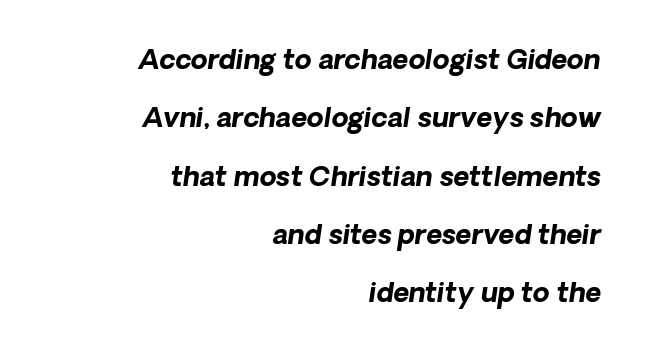
The image shows 27 px bold type, italic (leaning right); set right-aligned, loose line spacing (2.16x), normal letter spacing, not underlined.
